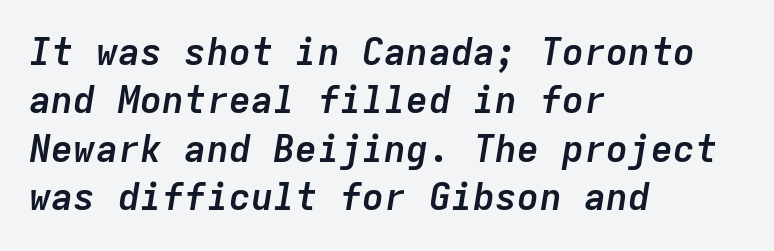
Typographic density is high because the face is bold. The rendering uses typewriter-style spacing with identical character cells. These lines stack with their left ends in a neat column. Descenders are the only things crossing below the line.
